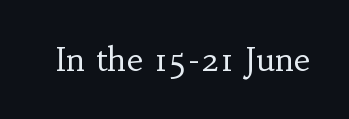
{"serif": "yes", "italic": "no", "bold": "no", "weight": "regular", "width": "normal", "stroke_contrast": "low", "x_height": "small", "monospaced": "no", "underline": "no", "letter_spacing": "normal", "letter_spacing_em": 0.0, "glyph_px": 33}
